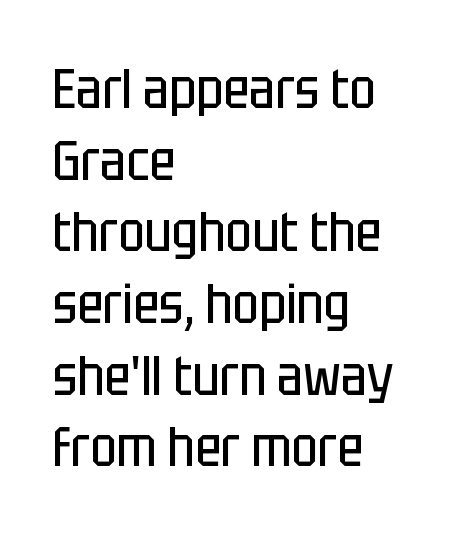
The image shows 56 px regular-weight, condensed sans-serif type, upright; set left-aligned, normal line spacing (1.28x), normal letter spacing, not underlined; low stroke contrast and a large x-height.
